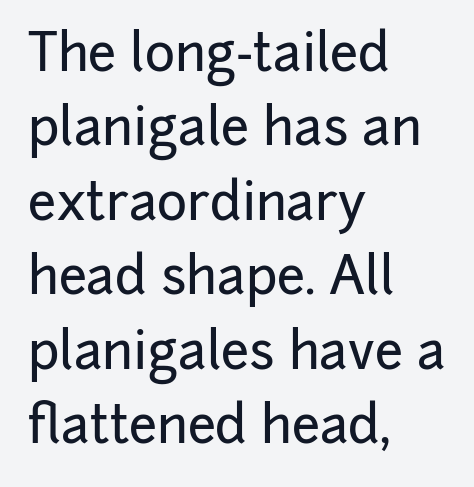
These lines keep a tight, regular rhythm from letter to letter. This is sans-serif lettering, the kind often seen on screens and signage. This sample keeps an unexceptional amount of space between lines. Short and long lines alike share a common starting point at left.
